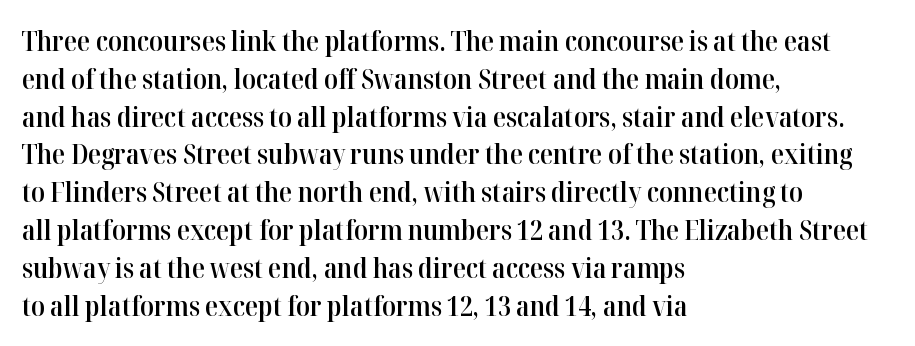
{"italic": "no", "bold": "semi", "underline": "no", "align": "left", "line_spacing": "normal", "line_spacing_ratio": 1.4, "letter_spacing": "normal", "letter_spacing_em": 0.0, "glyph_px": 27}
